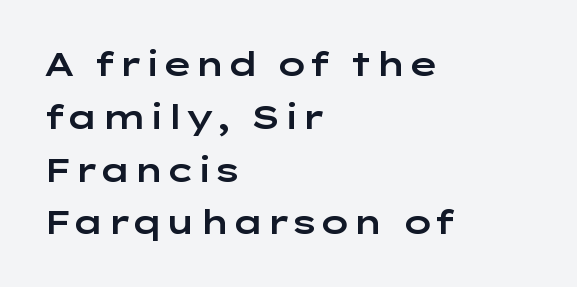
The font's upright variant was chosen for this text. Teacher's note: observe the even left margin — that is flush-left alignment. The designer went with a sans here, leaving each stem footless. Short note: letters normally spaced. The block of text has a typical density, with ordinary space between rows.
